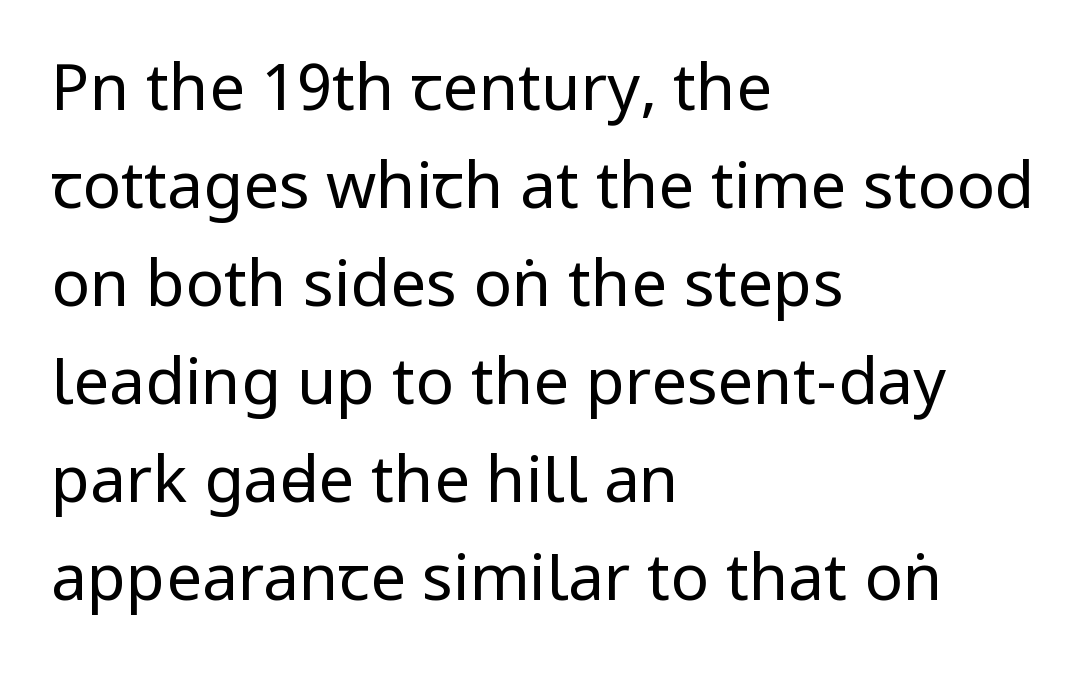
The passage shown is typeset with a sans-serif family. The line-height multiplier appears to be the usual default. Ink coverage per letter is moderate at most. Is this a fixed-width face? No — the glyphs have proportional, varying widths. Style check: upright. These lines stack with their left ends in a neat column.
